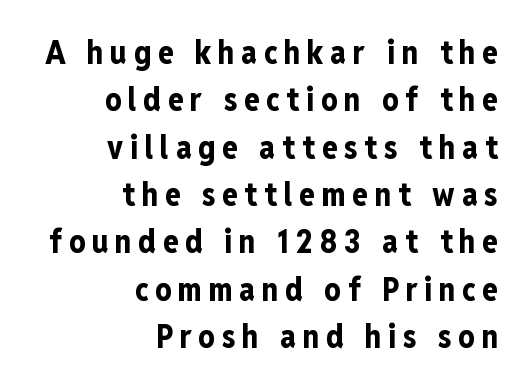
{"serif": "no", "italic": "no", "bold": "yes", "weight": "bold", "width": "condensed", "stroke_contrast": "low", "x_height": "medium", "monospaced": "no", "underline": "no", "align": "right", "line_spacing": "normal", "line_spacing_ratio": 1.48, "letter_spacing": "wide", "letter_spacing_em": 0.21, "glyph_px": 32}
